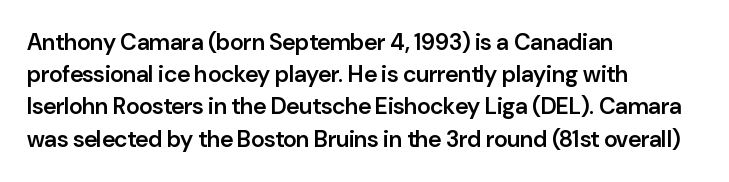
{"italic": "no", "bold": "semi", "underline": "no", "align": "left", "line_spacing": "normal", "line_spacing_ratio": 1.4, "letter_spacing": "normal", "letter_spacing_em": 0.0, "glyph_px": 23}
